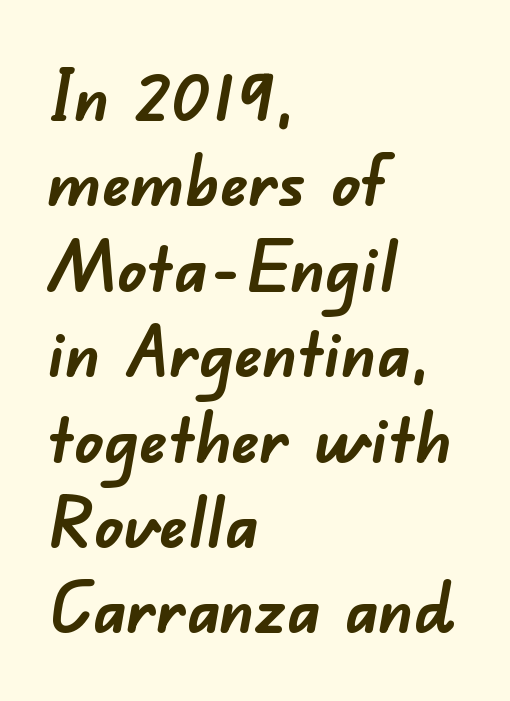
{"serif": "no", "bold": "yes", "weight": "semibold", "width": "normal", "stroke_contrast": "low", "x_height": "small", "monospaced": "no", "underline": "no", "align": "left", "line_spacing_ratio": 1.22, "letter_spacing": "normal", "letter_spacing_em": 0.0, "glyph_px": 70}
